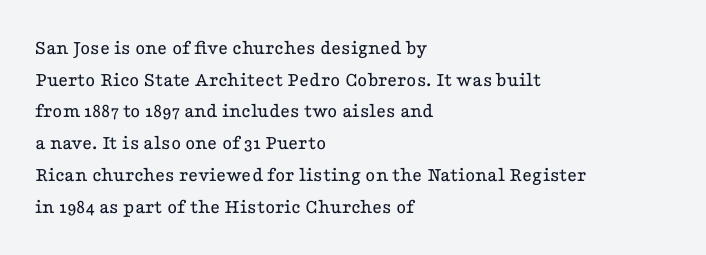
Style check: upright. Leftover space on each line is placed entirely after the last word. The rows are spaced the way most documents space them. The font is comparable to plain body text, perhaps lighter. Honestly, there is no underline to notice here at all. Nobody touched the tracking dial on this one.
